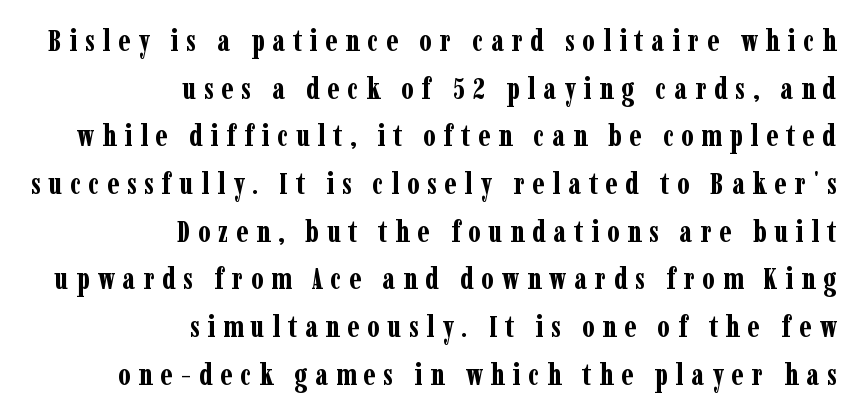
The image shows 30 px bold, condensed serif type, upright; set right-aligned, normal line spacing (1.59x), unusually wide letter spacing (+0.26 em), not underlined; low stroke contrast and a medium x-height.
